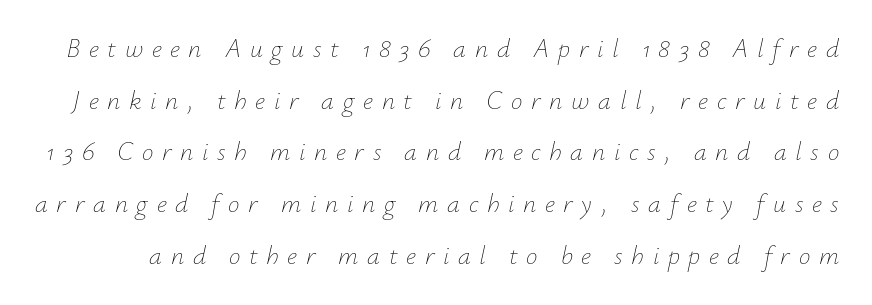
Spacing between characters has been opened up far beyond the box default. Successive baselines arrive slowly, with a big drop between each. You can tell it's italic because the verticals aren't actually vertical. This rendering features lettering with no underline. Heft: none added — not bold.
